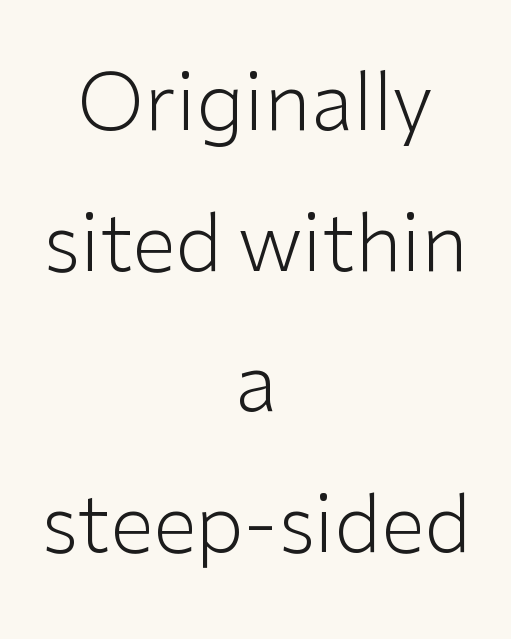
This rendering features lettering with no underline. Think standard paragraph weight, or any step lighter than that. The gaps between neighbouring characters are ordinary and unremarkable. Looks like regular typesetting: each glyph gets only the width it needs.
